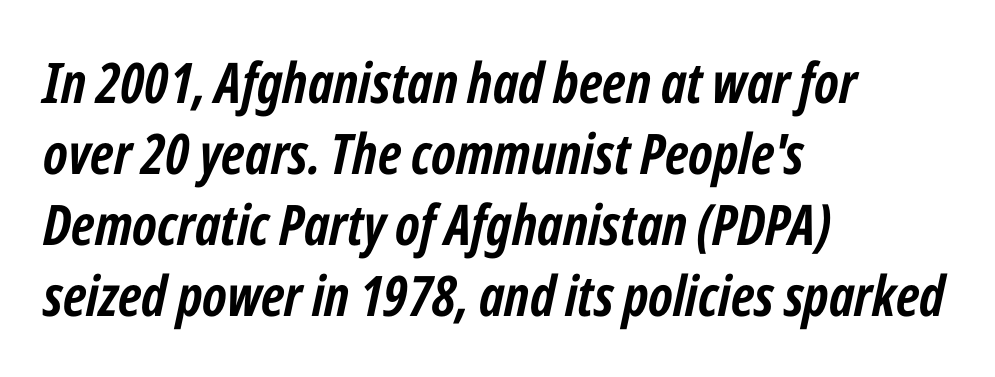
Q: Is the text bold? A: Yes.
Q: Is the text italic (slanted)? A: Yes, it leans right by about 12 degrees.
Q: Is the text underlined? A: No.
Q: How is the paragraph aligned? A: Left-aligned.
Q: Is the spacing between letters normal or unusually wide? A: Normal.
Q: Is the spacing between lines tight, normal or loose? A: Normal.
Q: Width (condensed, normal, or wide)? A: Condensed.
Q: Stroke contrast? A: Low.
Q: x-height? A: Medium.
Q: Monospaced? A: No.
